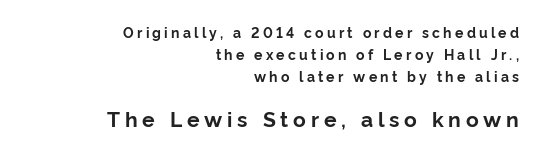
The image shows 21 px bold type, upright; set right-aligned, normal line spacing (1.58x), unusually wide letter spacing (+0.23 em), not underlined; the second (bottom) block is 1.5x larger.
